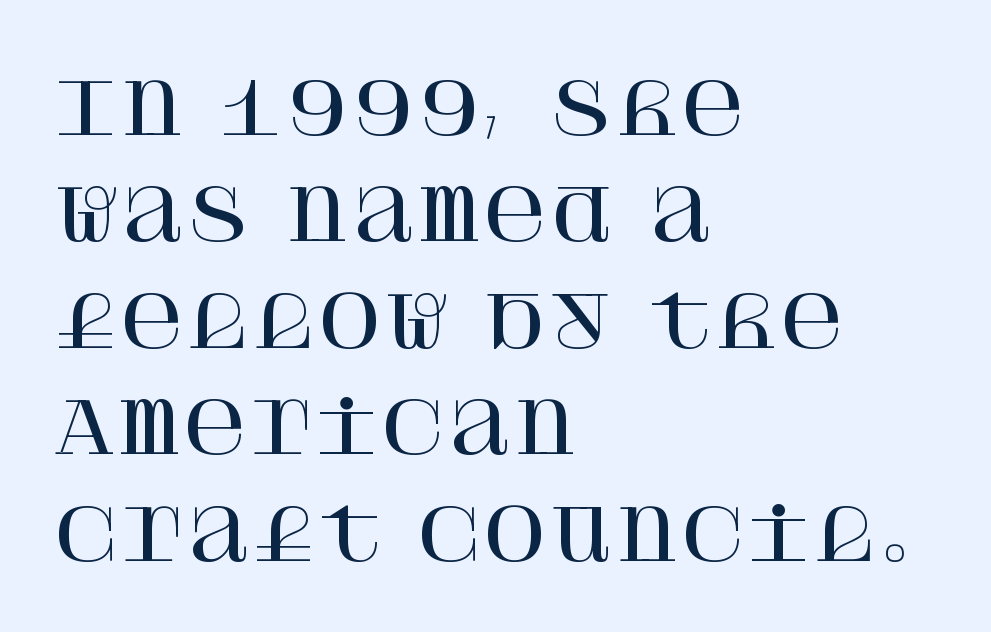
{"serif": "yes", "italic": "no", "width": "normal", "stroke_contrast": "high", "x_height": "large", "underline": "no", "align": "left", "line_spacing": "normal", "line_spacing_ratio": 1.5, "letter_spacing": "normal", "letter_spacing_em": 0.0, "glyph_px": 71}
